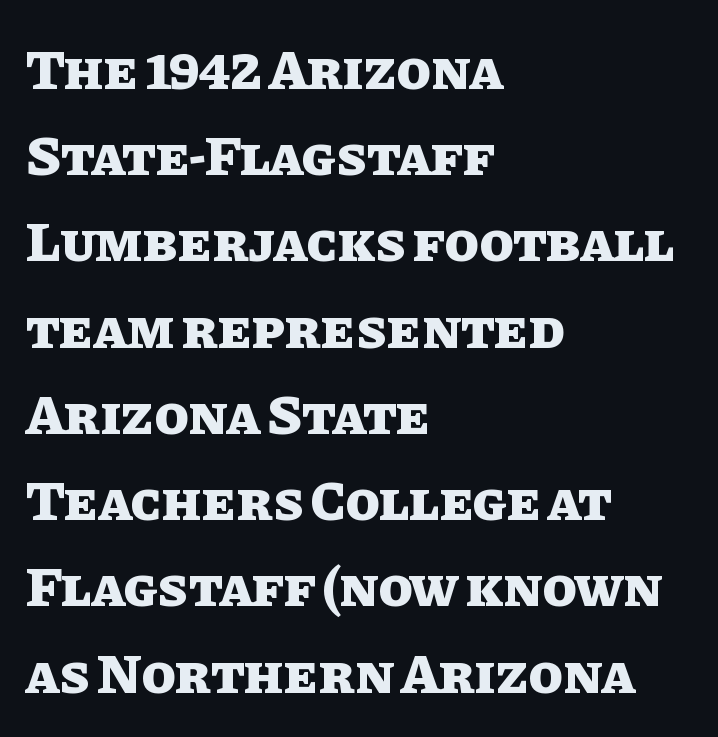
The image shows 56 px heavy type, upright; set left-aligned, normal line spacing (1.54x), normal letter spacing, not underlined; low stroke contrast and a large x-height.
